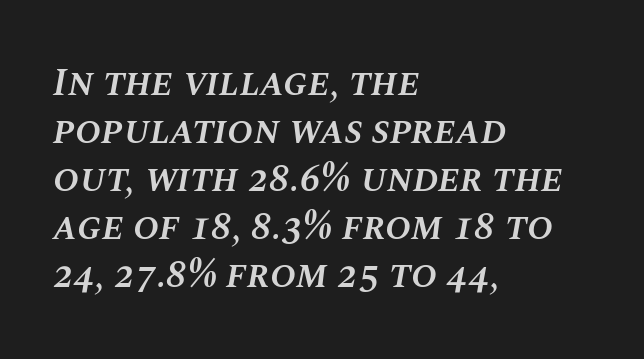
One-word summary of the alignment: left. Honestly, the letter spacing is just normal — you wouldn't notice it. An italicized treatment has been applied to the whole sample. Is this a fixed-width face? No — the glyphs have proportional, varying widths. The strokes are fattened partway — semibold, not bold. A bare baseline throughout the passage.
